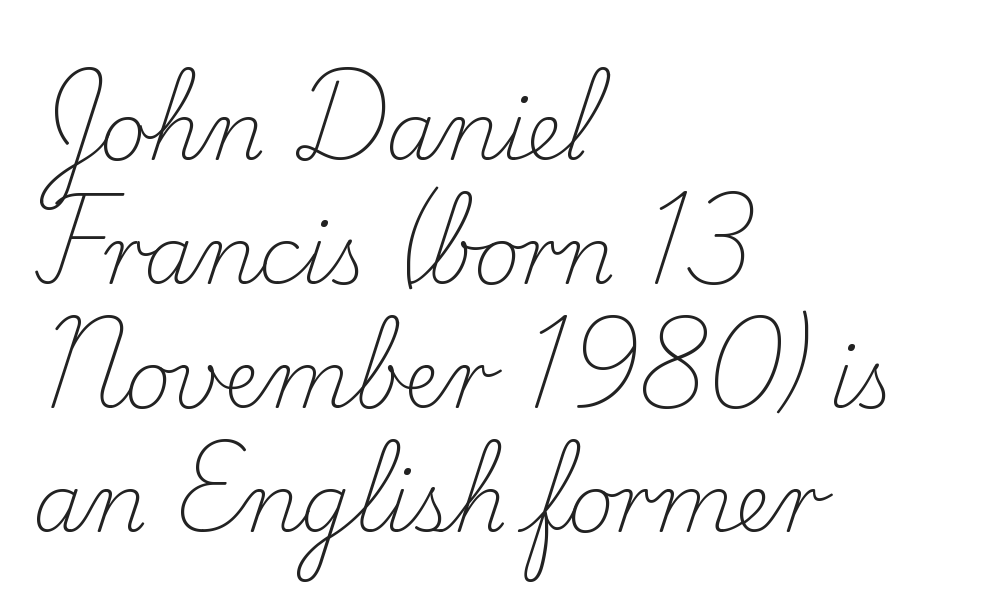
Q: Is the text bold? A: No.
Q: Is the text italic (slanted)? A: Yes.
Q: Is the typeface a serif or a sans-serif typeface? A: Serif.
Q: Is the text underlined? A: No.
Q: How is the paragraph aligned? A: Left-aligned.
Q: Is the spacing between letters normal or unusually wide? A: Normal.
Q: Is the spacing between lines tight, normal or loose? A: Normal.
Q: Width (condensed, normal, or wide)? A: Normal.
Q: Stroke contrast? A: Low.
Q: x-height? A: Small.
Q: Monospaced? A: No.
